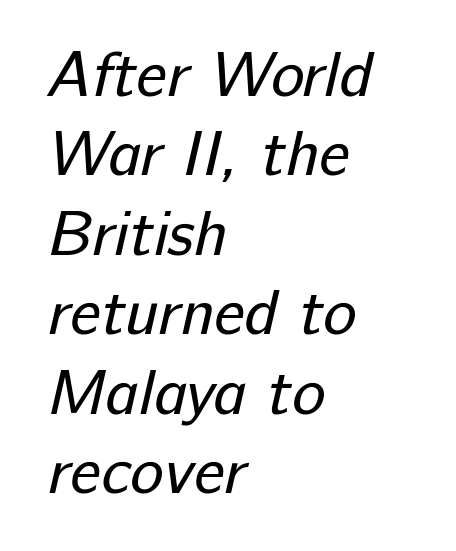
Q: Is the text bold? A: No.
Q: Is the typeface a serif or a sans-serif typeface? A: Sans-serif.
Q: Is the text underlined? A: No.
Q: How is the paragraph aligned? A: Left-aligned.
Q: Is the spacing between letters normal or unusually wide? A: Normal.
Q: Is the spacing between lines tight, normal or loose? A: Normal.
Q: Width (condensed, normal, or wide)? A: Normal.
Q: Stroke contrast? A: Low.
Q: x-height? A: Medium.
Q: Monospaced? A: No.
